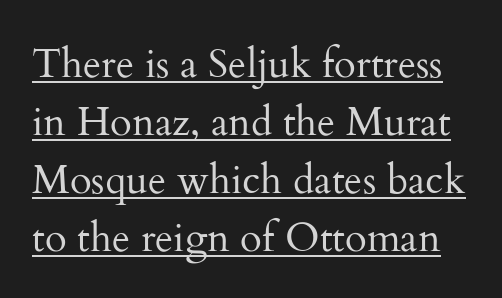
{"serif": "yes", "italic": "no", "bold": "no", "weight": "regular", "width": "normal", "stroke_contrast": "medium", "x_height": "small", "monospaced": "no", "underline": "yes", "line_spacing": "normal", "line_spacing_ratio": 1.45, "letter_spacing": "normal", "letter_spacing_em": 0.0, "glyph_px": 40}
